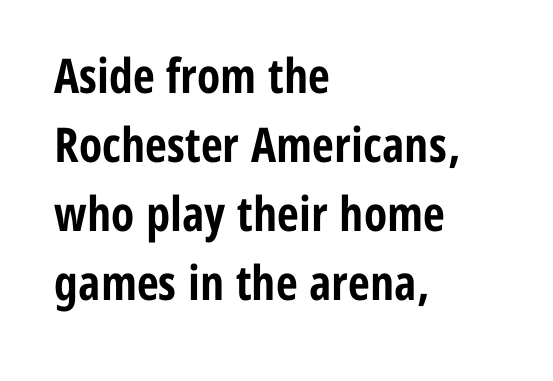
Alignment: flush left. Posture: vertical. The letters are bold, with thick, heavy strokes. The letters advance in unequal steps, a hallmark of proportional type.
